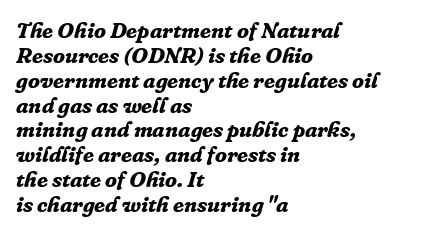
{"italic": "yes", "lean": "right", "slant_degrees": 16, "bold": "yes", "underline": "no", "align": "left", "line_spacing": "tight", "line_spacing_ratio": 1.13, "letter_spacing": "normal", "letter_spacing_em": 0.0, "glyph_px": 22}
